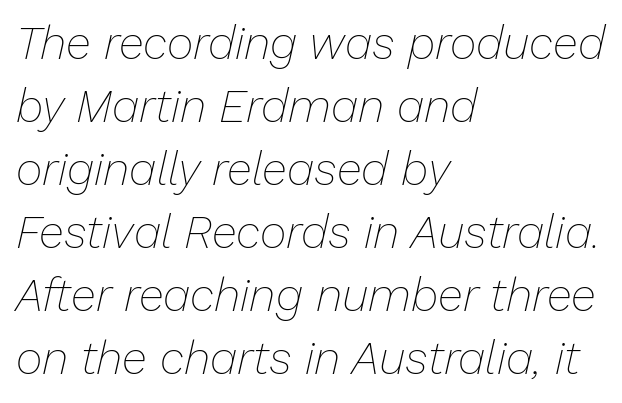
The image shows 46 px thin type, italic (leaning right); set left-aligned, normal line spacing (1.37x), normal letter spacing, not underlined; low stroke contrast and a medium x-height.
